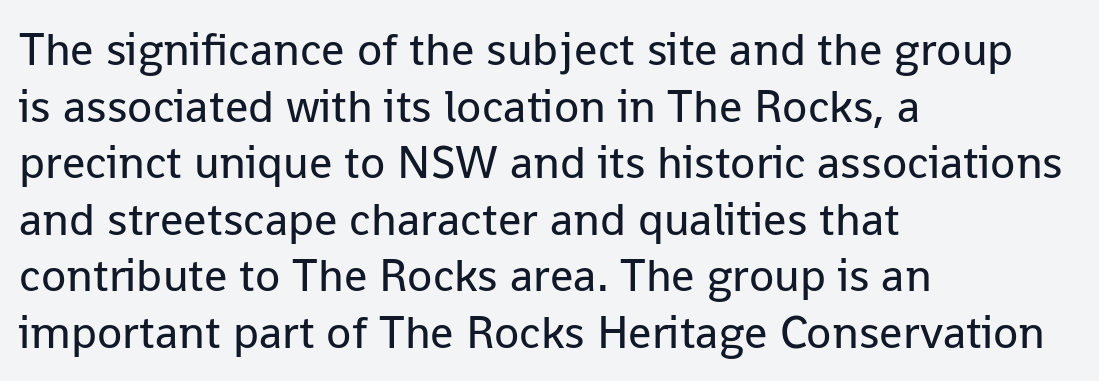
The image shows 46 px regular-weight sans-serif type, upright; set left-aligned, line spacing 1.23x, normal letter spacing, not underlined; low stroke contrast and a medium x-height.
